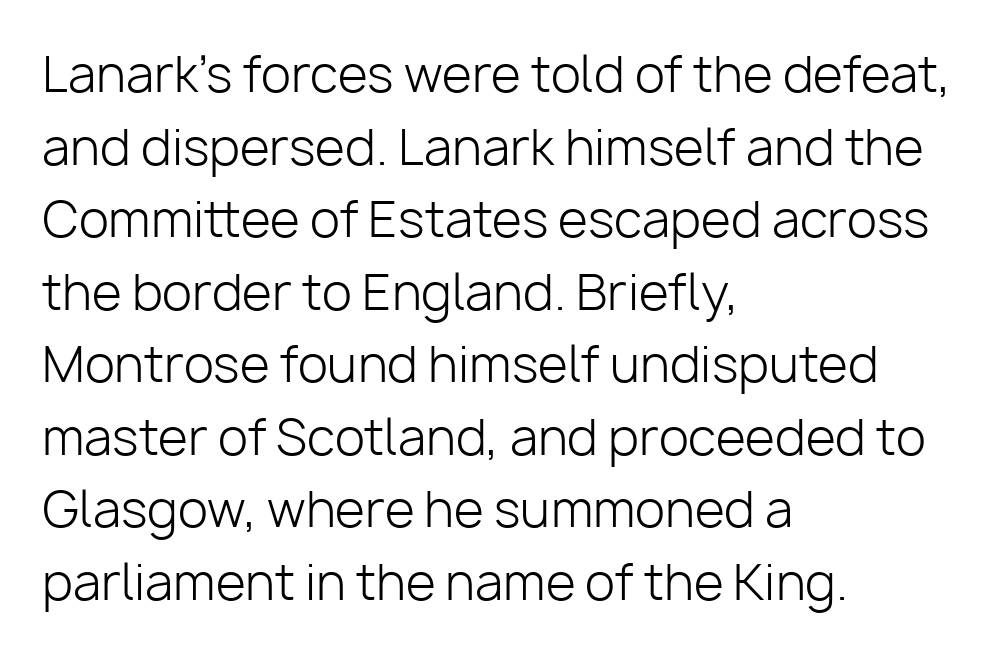
Baseline-to-baseline distance is the conventional proportion of letter height. Italic? Not at all — the glyphs are vertical. Unmarked baselines from the first word to the last. The tracking reads as untouched default to a designer's eye. Does the type have serifs? No, each stem ends abruptly. The face used here is proportionally spaced, like ordinary book or web type.
